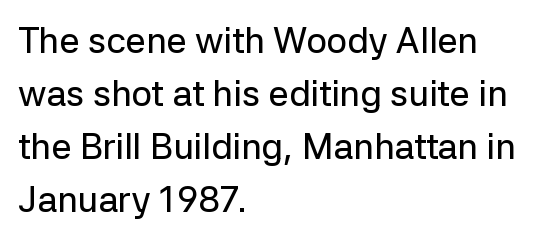
{"serif": "no", "italic": "no", "width": "normal", "stroke_contrast": "low", "x_height": "medium", "monospaced": "no", "underline": "no", "align": "left", "line_spacing": "normal", "line_spacing_ratio": 1.47, "letter_spacing": "normal", "letter_spacing_em": 0.0, "glyph_px": 36}
